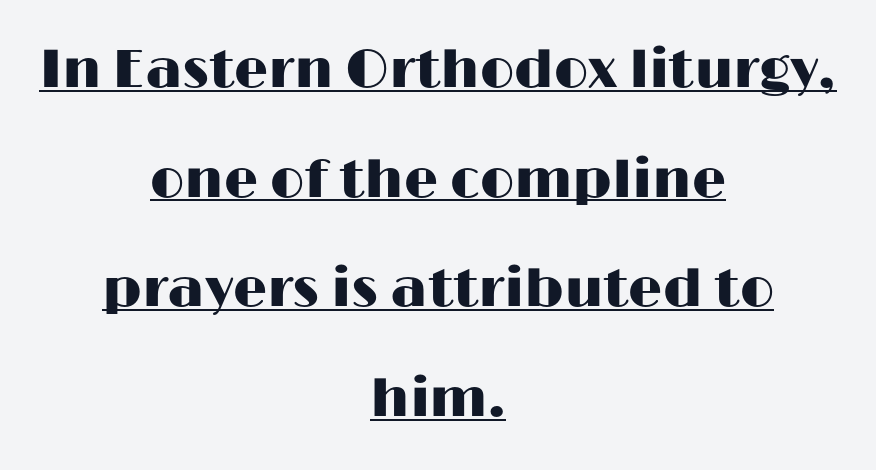
The image shows 54 px wide sans-serif type, upright; set centered, loose line spacing (2.03x), normal letter spacing, underlined; high stroke contrast and a medium x-height.
